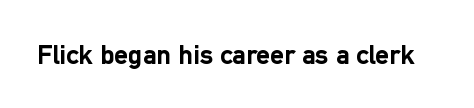
The image shows 28 px semibold sans-serif type, upright; set normal letter spacing, not underlined; low stroke contrast and a medium x-height.
